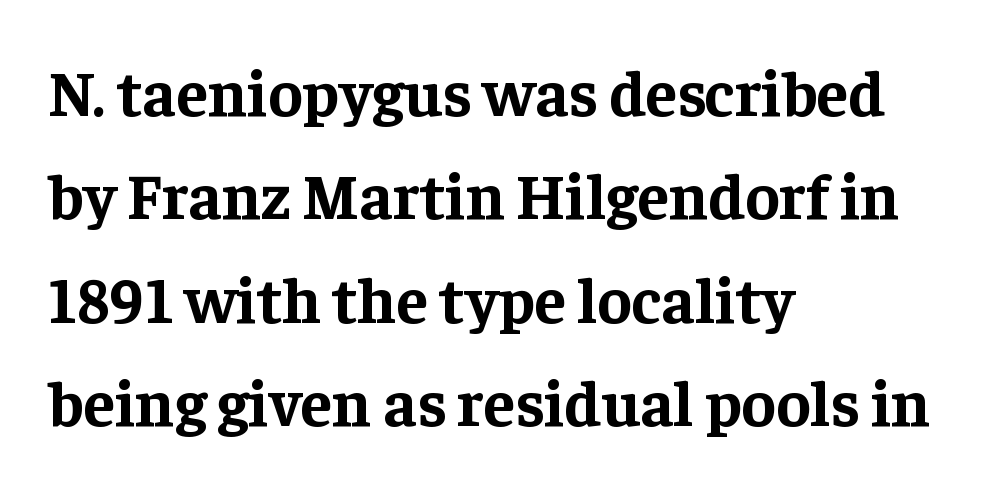
{"serif": "yes", "italic": "no", "bold": "yes", "weight": "bold", "width": "normal", "stroke_contrast": "low", "x_height": "medium", "monospaced": "no", "underline": "no", "align": "left", "line_spacing": "normal", "line_spacing_ratio": 1.59, "letter_spacing": "normal", "letter_spacing_em": 0.0, "glyph_px": 65}
